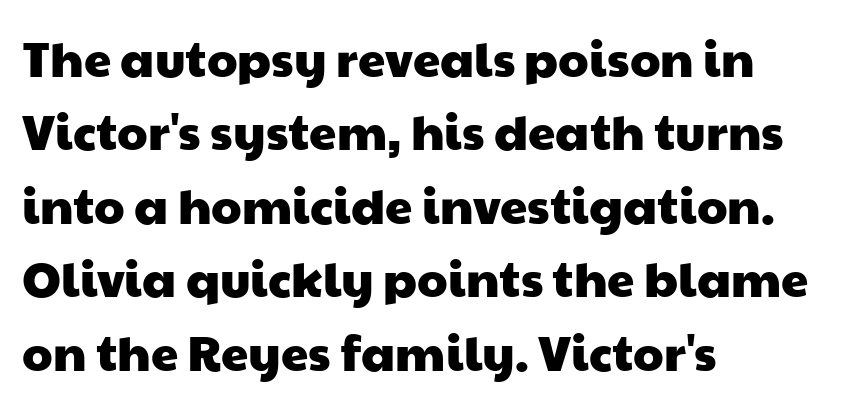
{"serif": "no", "width": "wide", "stroke_contrast": "low", "x_height": "medium", "monospaced": "no", "underline": "no", "align": "left", "line_spacing": "normal", "line_spacing_ratio": 1.5, "letter_spacing": "normal", "letter_spacing_em": 0.0, "glyph_px": 49}
